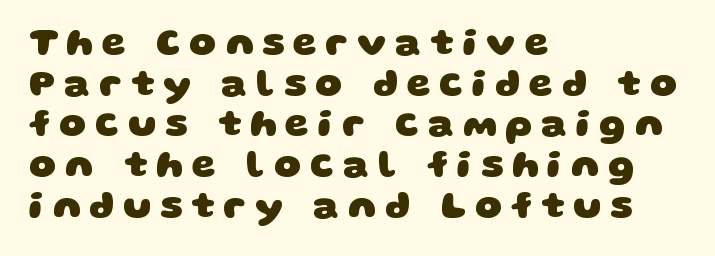
The image shows 38 px heavy, wide sans-serif type; set left-aligned, tight line spacing (1.07x), unusually wide letter spacing (+0.23 em), not underlined; low stroke contrast and a large x-height.
